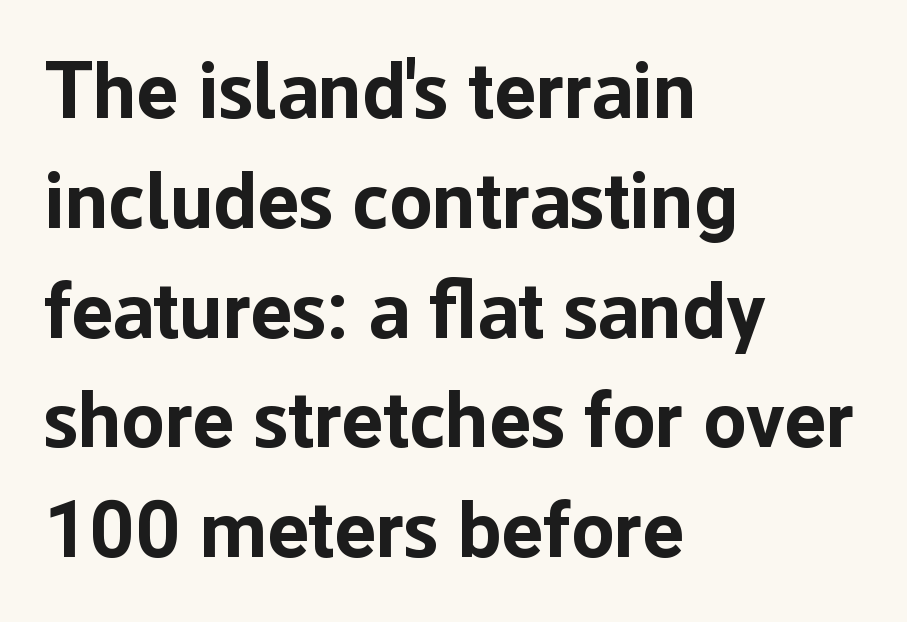
Q: Is the text bold? A: Yes.
Q: Is the text italic (slanted)? A: No, it is upright.
Q: Is the typeface a serif or a sans-serif typeface? A: Sans-serif.
Q: Is the text underlined? A: No.
Q: How is the paragraph aligned? A: Left-aligned.
Q: Is the spacing between letters normal or unusually wide? A: Normal.
Q: Is the spacing between lines tight, normal or loose? A: Normal.
Q: Width (condensed, normal, or wide)? A: Normal.
Q: Stroke contrast? A: Low.
Q: x-height? A: Medium.
Q: Monospaced? A: No.
